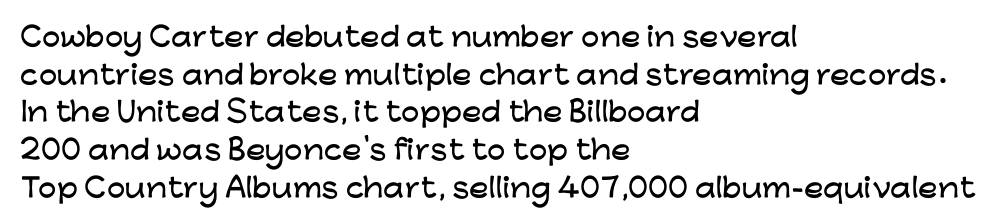
{"italic": "no", "underline": "no", "align": "left", "line_spacing": "normal", "line_spacing_ratio": 1.45, "letter_spacing": "normal", "letter_spacing_em": 0.0, "glyph_px": 26}
